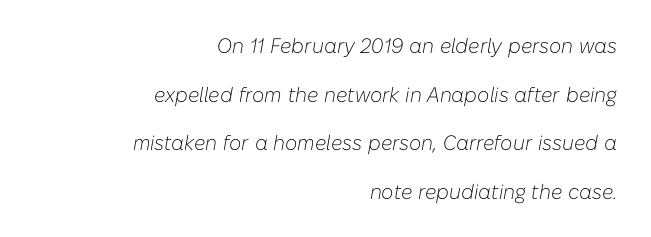
Decoration check: the copy has no underline. Is there much room between lines? Yes — plenty of vertical air separates them. Teacher's note: observe the even right margin — that is flush-right alignment. Counters stay open thanks to moderate or lighter strokes. In terms of letterspacing, this is plain default setting. You can tell it's italic because the verticals aren't actually vertical.
